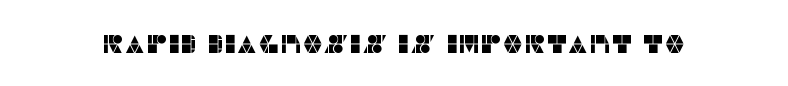
{"italic": "no", "underline": "no", "letter_spacing": "normal", "letter_spacing_em": 0.0, "glyph_px": 26}
